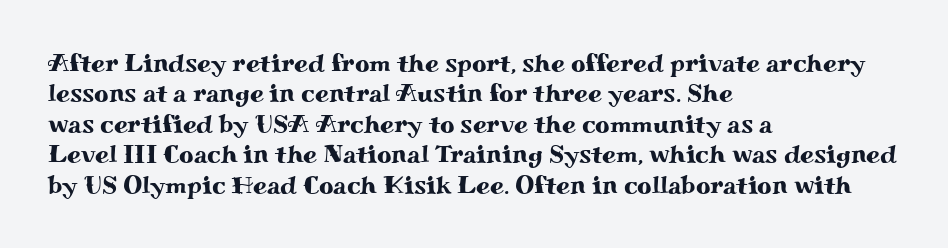
The image shows 25 px text type, upright; set left-aligned, line spacing 1.22x, normal letter spacing, not underlined.
